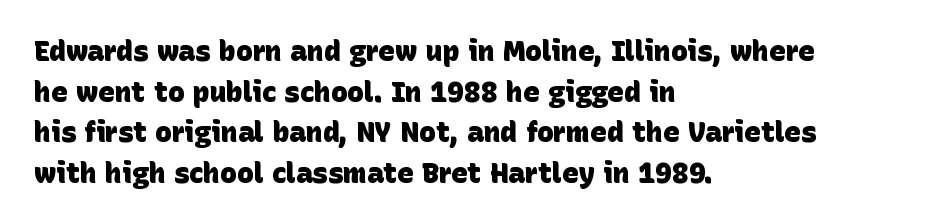
A normal amount of white space separates one row of letters from the next. These lines are rendered in a variable-pitch font. The font is running at its bold setting. The zone under the glyphs is completely vacant. Each word holds together tightly as a unit, with standard inter-letter gaps.
